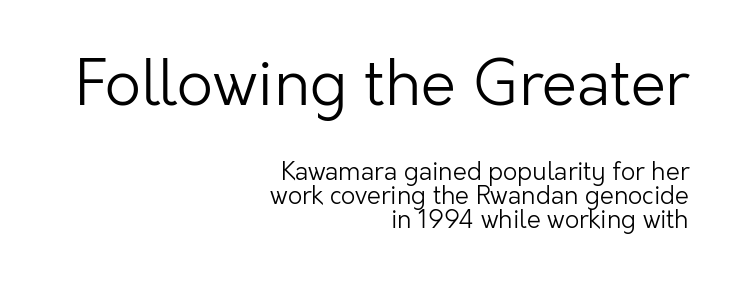
Look at the tracking — it's just the regular setting, nothing added. Any mark beneath the type? The region is blank. Is the block centered? No — it sits flush against the right margin. Very little white space separates one row of letters from the next. Typographically, this falls in the sans-serif category. Of the two passages, the one on top uses the larger point size.
